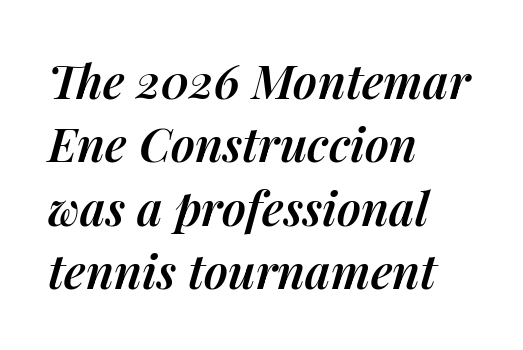
{"italic": "yes", "lean": "right", "slant_degrees": 14, "bold": "semi", "weight": "semibold", "width": "normal", "stroke_contrast": "medium", "x_height": "medium", "monospaced": "no", "underline": "no", "align": "left", "line_spacing": "normal", "line_spacing_ratio": 1.35, "letter_spacing": "normal", "letter_spacing_em": 0.0, "glyph_px": 47}
